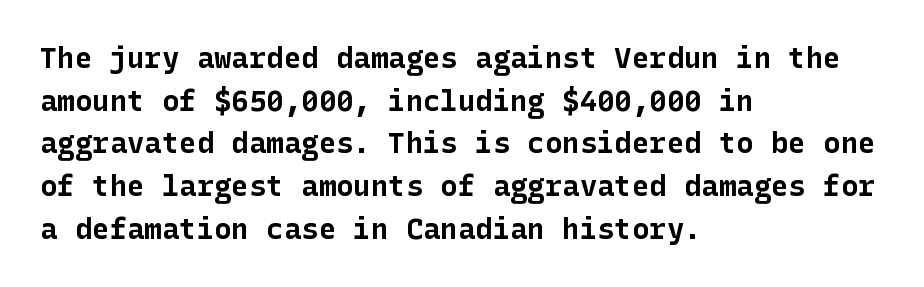
The image shows 29 px bold sans-serif type, upright; set left-aligned, normal line spacing (1.47x), normal letter spacing, not underlined; low stroke contrast and a medium x-height.
